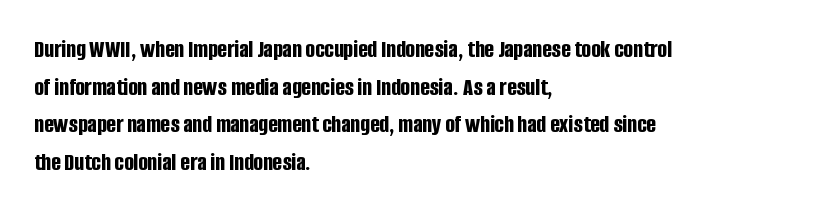
Q: Is the text bold? A: Yes.
Q: Is the text italic (slanted)? A: No, it is upright.
Q: Is the text underlined? A: No.
Q: How is the paragraph aligned? A: Left-aligned.
Q: Is the spacing between letters normal or unusually wide? A: Normal.
Q: Is the spacing between lines tight, normal or loose? A: Normal.
